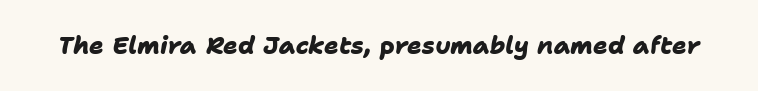
The image shows 24 px bold type; set normal letter spacing, not underlined.
